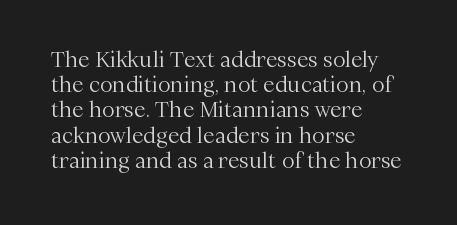
The image shows 21 px text type, upright; set left-aligned, line spacing 1.2x, normal letter spacing, not underlined.
